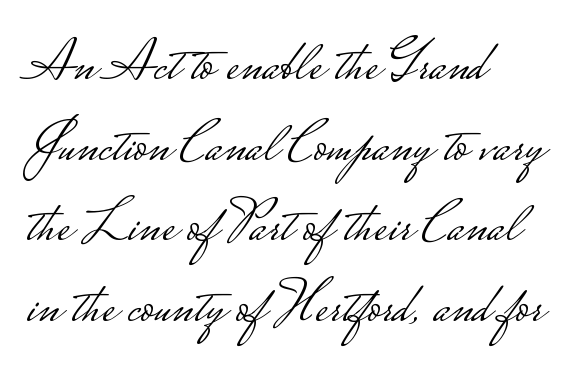
Q: Is the text bold? A: No.
Q: Is the text italic (slanted)? A: Yes.
Q: Is the typeface a serif or a sans-serif typeface? A: Sans-serif.
Q: Is the text underlined? A: No.
Q: How is the paragraph aligned? A: Left-aligned.
Q: Is the spacing between letters normal or unusually wide? A: Normal.
Q: Is the spacing between lines tight, normal or loose? A: Normal.
Q: Width (condensed, normal, or wide)? A: Wide.
Q: Stroke contrast? A: Low.
Q: Monospaced? A: No.
